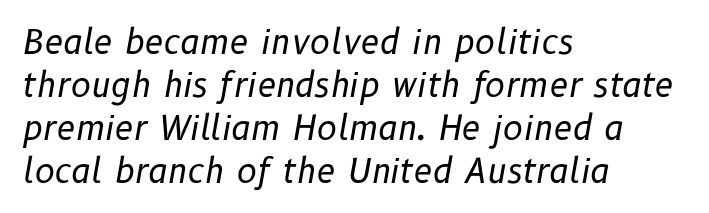
{"italic": "yes", "lean": "right", "slant_degrees": 10, "bold": "no", "weight": "regular", "width": "normal", "stroke_contrast": "low", "x_height": "medium", "monospaced": "no", "underline": "no", "align": "left", "line_spacing": "normal", "line_spacing_ratio": 1.26, "letter_spacing": "normal", "letter_spacing_em": 0.0, "glyph_px": 34}
